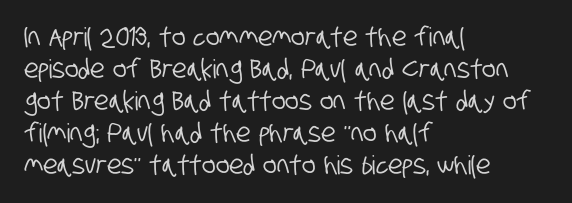
{"underline": "no", "align": "left", "line_spacing_ratio": 1.23, "letter_spacing": "normal", "letter_spacing_em": 0.0, "glyph_px": 26}
